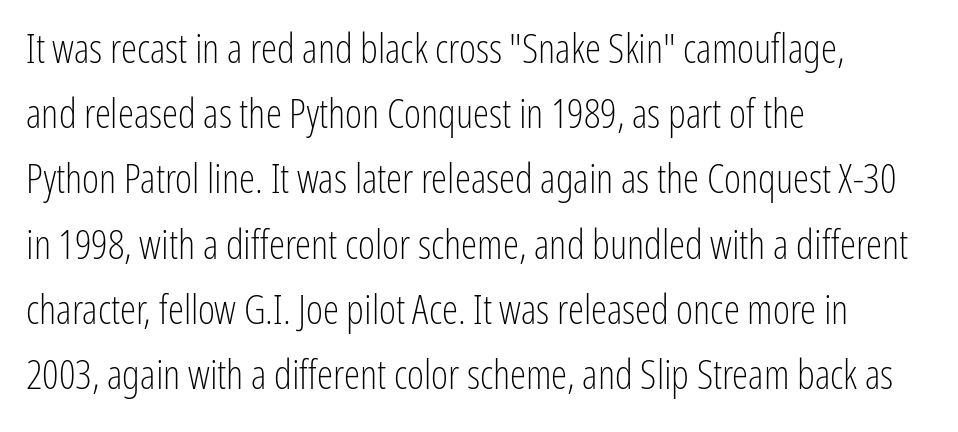
The image shows 41 px light, condensed sans-serif type, upright; set left-aligned, normal line spacing (1.59x), normal letter spacing, not underlined; low stroke contrast and a medium x-height.
